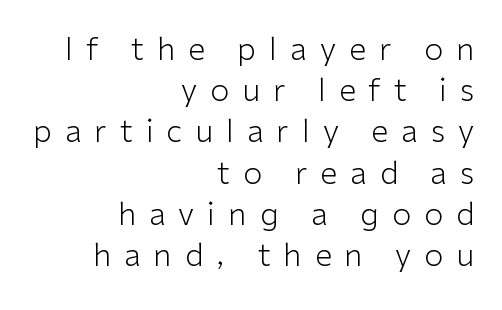
Baseline-to-baseline distance is the conventional proportion of letter height. It's the straight-up-and-down kind of type. The face used here is proportionally spaced, like ordinary book or web type. No extra ink here — the face is not bold. The area under the type is left untouched. The rendering inserts visible extra space after every character.
